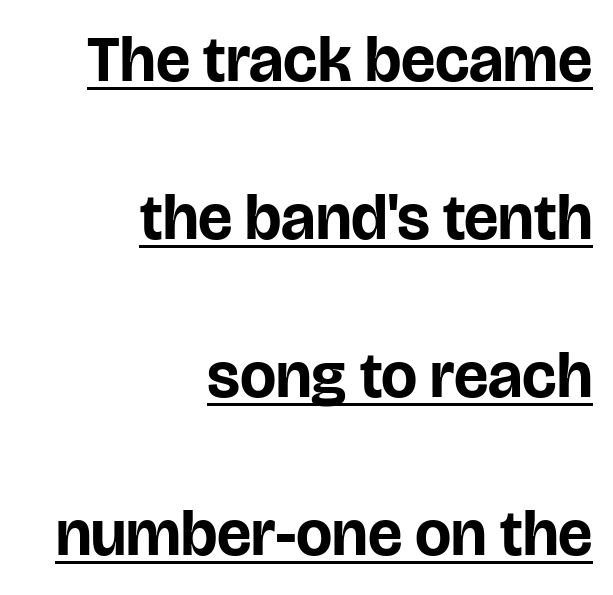
{"serif": "no", "italic": "no", "bold": "yes", "weight": "bold", "width": "normal", "stroke_contrast": "low", "x_height": "large", "monospaced": "no", "underline": "yes", "align": "right", "line_spacing": "loose", "line_spacing_ratio": 2.47, "letter_spacing": "normal", "letter_spacing_em": 0.0, "glyph_px": 64}
